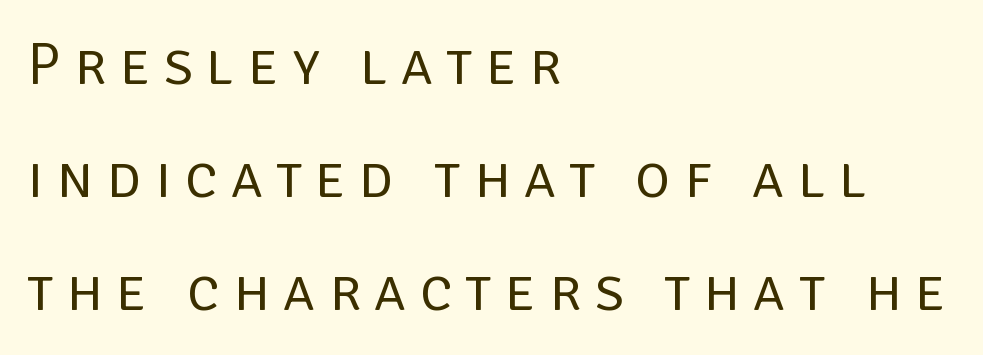
{"serif": "no", "italic": "no", "bold": "no", "weight": "regular", "width": "normal", "stroke_contrast": "low", "x_height": "large", "monospaced": "no", "underline": "no", "align": "left", "line_spacing_ratio": 1.88, "letter_spacing": "wide", "letter_spacing_em": 0.23, "glyph_px": 60}
